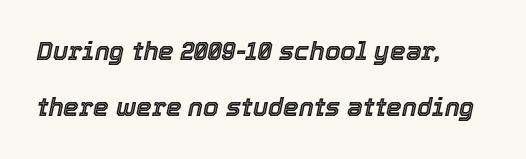
{"italic": "yes", "lean": "right", "slant_degrees": 12, "underline": "no", "align": "left", "line_spacing": "loose", "line_spacing_ratio": 2.25, "letter_spacing": "normal", "letter_spacing_em": 0.0, "glyph_px": 25}
